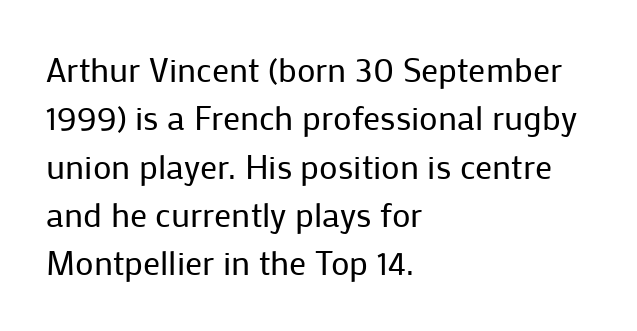
Q: Is the text bold? A: No.
Q: Is the text italic (slanted)? A: No, it is upright.
Q: Is the typeface a serif or a sans-serif typeface? A: Sans-serif.
Q: Is the text underlined? A: No.
Q: How is the paragraph aligned? A: Left-aligned.
Q: Is the spacing between letters normal or unusually wide? A: Normal.
Q: Is the spacing between lines tight, normal or loose? A: Normal.
Q: Width (condensed, normal, or wide)? A: Normal.
Q: Stroke contrast? A: Low.
Q: x-height? A: Medium.
Q: Monospaced? A: No.
